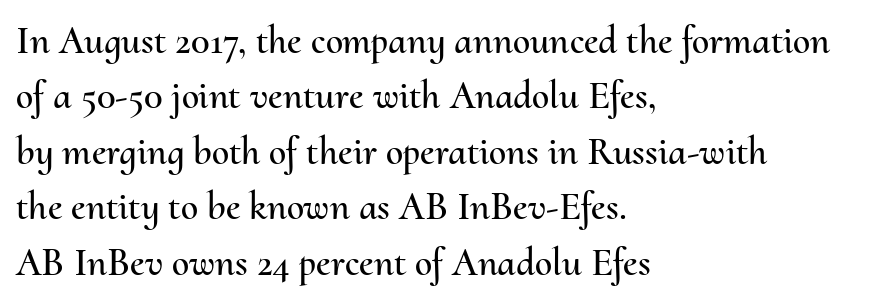
Q: Is the text italic (slanted)? A: No, it is upright.
Q: Is the text underlined? A: No.
Q: How is the paragraph aligned? A: Left-aligned.
Q: Is the spacing between letters normal or unusually wide? A: Normal.
Q: Is the spacing between lines tight, normal or loose? A: Normal.
Q: Width (condensed, normal, or wide)? A: Normal.
Q: Stroke contrast? A: Medium.
Q: x-height? A: Small.
Q: Monospaced? A: No.
